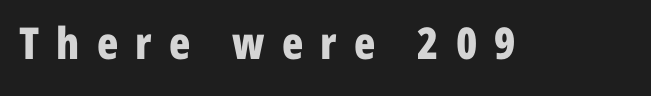
The image shows 44 px bold, condensed sans-serif type, upright; set unusually wide letter spacing (+0.39 em), not underlined; low stroke contrast and a medium x-height.
